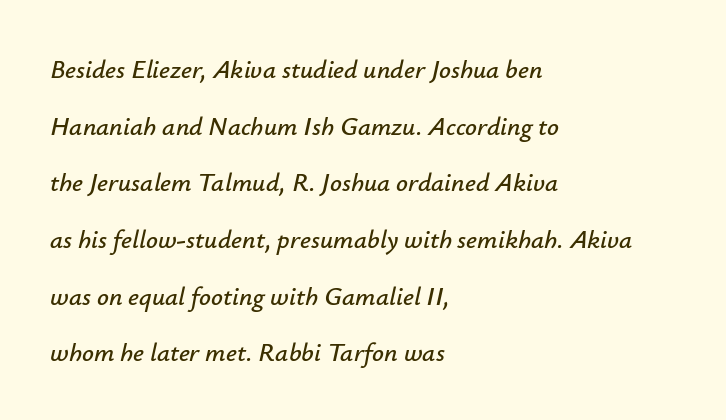
Q: Is the text italic (slanted)? A: Yes, it leans right by about 12 degrees.
Q: Is the text underlined? A: No.
Q: How is the paragraph aligned? A: Left-aligned.
Q: Is the spacing between letters normal or unusually wide? A: Normal.
Q: Is the spacing between lines tight, normal or loose? A: Loose.
